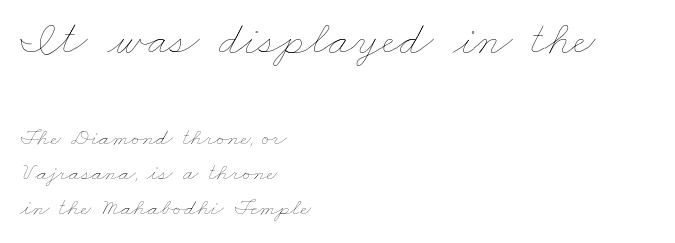
Q: Is the text bold? A: No.
Q: Is the text underlined? A: No.
Q: How is the paragraph aligned? A: Left-aligned.
Q: Is the spacing between letters normal or unusually wide? A: Normal.
Q: Is the spacing between lines tight, normal or loose? A: Normal.
Q: Which block of text is set in a larger size, the first (top) or the second (bottom)? A: The first (top) one.
Q: Width (condensed, normal, or wide)? A: Wide.
Q: Stroke contrast? A: Low.
Q: x-height? A: Small.
Q: Monospaced? A: No.
